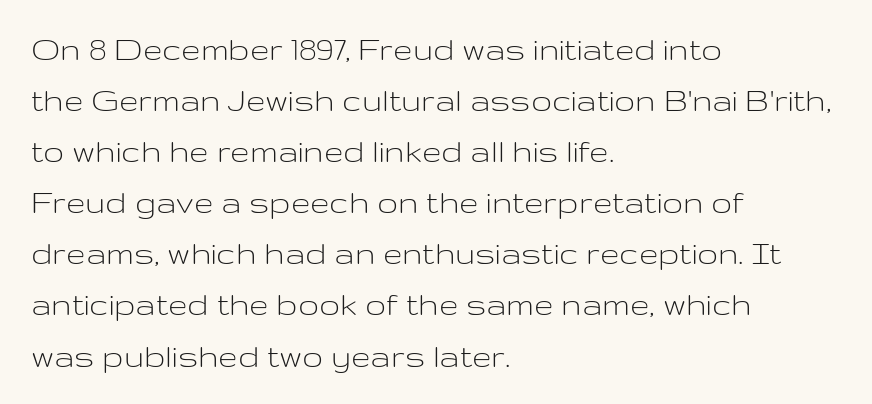
{"serif": "no", "italic": "no", "bold": "no", "weight": "light", "width": "wide", "stroke_contrast": "low", "x_height": "medium", "monospaced": "no", "underline": "no", "align": "left", "line_spacing": "normal", "line_spacing_ratio": 1.46, "letter_spacing": "normal", "letter_spacing_em": 0.0, "glyph_px": 35}
